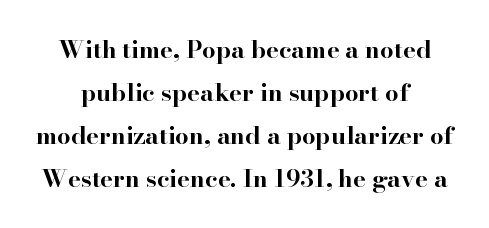
A clean baseline with only descenders dipping below it. Nobody touched the tracking dial on this one. Compared with an ordinary text face, these strokes are far heavier — a full bold. Teacher's note: observe the equal gaps on both sides — that is centered alignment. Tall strokes in this sample are plumb rather than angled.
